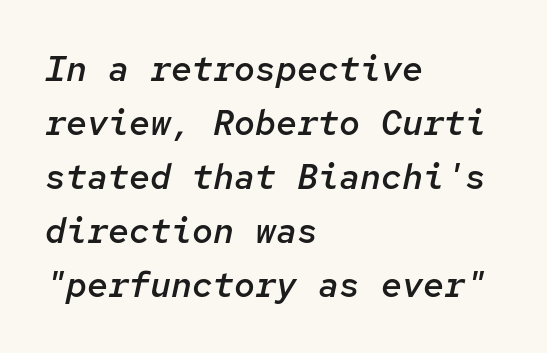
Q: Is the text bold? A: Semi-bold.
Q: Is the text italic (slanted)? A: Yes, it leans right by about 12 degrees.
Q: Is the text underlined? A: No.
Q: How is the paragraph aligned? A: Left-aligned.
Q: Is the spacing between letters normal or unusually wide? A: Normal.
Q: Is the spacing between lines tight, normal or loose? A: Normal.
Q: Width (condensed, normal, or wide)? A: Normal.
Q: Stroke contrast? A: Low.
Q: x-height? A: Medium.
Q: Monospaced? A: Yes.
